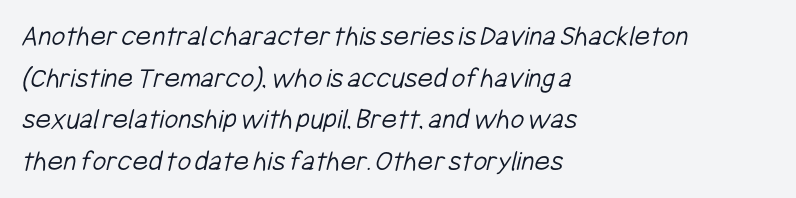
Look at the tracking — it's just the regular setting, nothing added. The face used here is proportionally spaced, like ordinary book or web type. Ink coverage per letter is moderate at most. Underline: absent. Note: no serifs on the glyphs.
